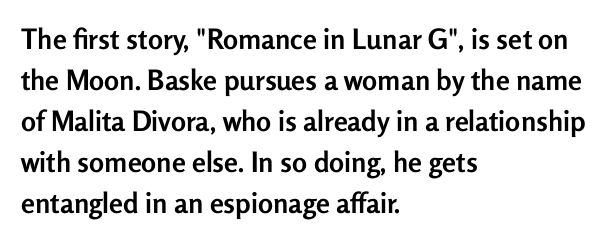
The space beneath each line is pristine and unruled. Looks like regular typesetting: each glyph gets only the width it needs. Set as a true bold cut, around the 700 mark. Standard letterfit; no display-style spreading of the glyphs. Posture: upright roman. Regarding leading, the lines here are spaced in the standard way.
